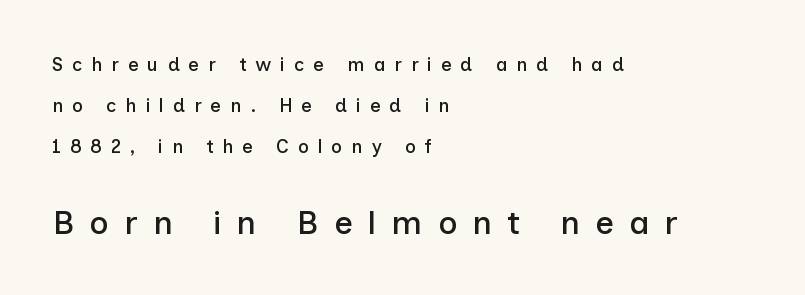
Q: Is the text italic (slanted)? A: No, it is upright.
Q: Is the typeface a serif or a sans-serif typeface? A: Sans-serif.
Q: Is the text underlined? A: No.
Q: How is the paragraph aligned? A: Left-aligned.
Q: Is the spacing between letters normal or unusually wide? A: Unusually wide.
Q: Is the spacing between lines tight, normal or loose? A: Loose.
Q: Which block of text is set in a larger size, the first (top) or the second (bottom)? A: The second (bottom) one.
Q: Width (condensed, normal, or wide)? A: Normal.
Q: Stroke contrast? A: Low.
Q: x-height? A: Medium.
Q: Monospaced? A: No.
